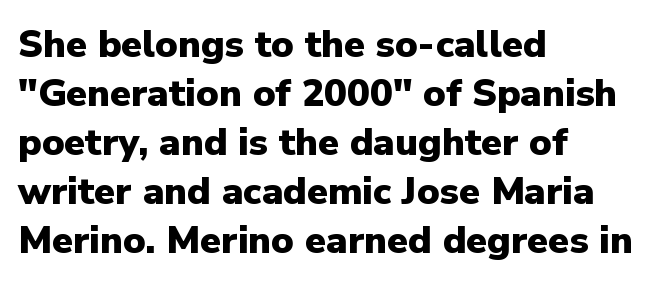
Q: Is the text bold? A: Yes.
Q: Is the text italic (slanted)? A: No, it is upright.
Q: Is the typeface a serif or a sans-serif typeface? A: Sans-serif.
Q: Is the text underlined? A: No.
Q: How is the paragraph aligned? A: Left-aligned.
Q: Is the spacing between letters normal or unusually wide? A: Normal.
Q: Is the spacing between lines tight, normal or loose? A: Normal.
Q: Width (condensed, normal, or wide)? A: Normal.
Q: Stroke contrast? A: Low.
Q: x-height? A: Medium.
Q: Monospaced? A: No.
